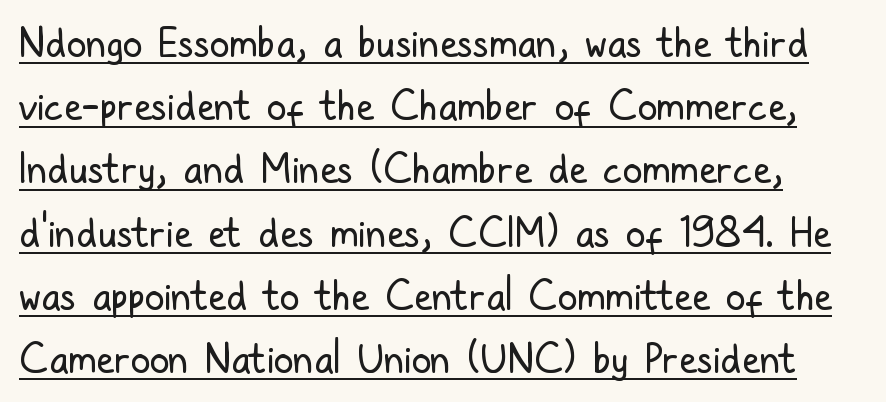
The image shows 40 px regular-weight, condensed sans-serif type, upright; set normal line spacing (1.58x), normal letter spacing, underlined; low stroke contrast and a medium x-height.
